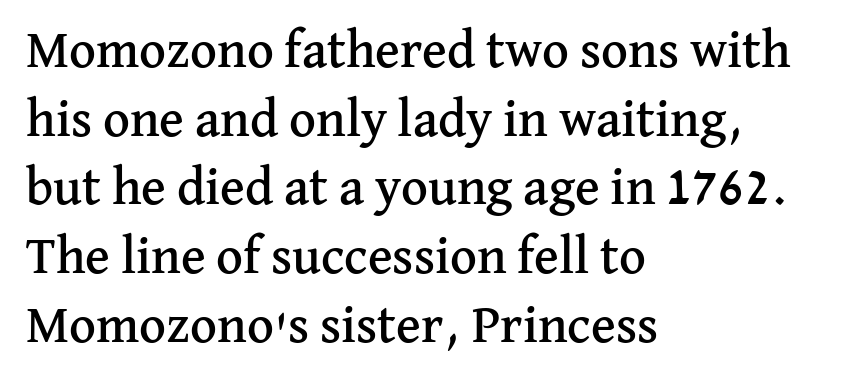
{"serif": "yes", "italic": "no", "width": "normal", "stroke_contrast": "medium", "x_height": "medium", "monospaced": "no", "underline": "no", "align": "left", "line_spacing": "normal", "line_spacing_ratio": 1.32, "letter_spacing": "normal", "letter_spacing_em": 0.0, "glyph_px": 52}
